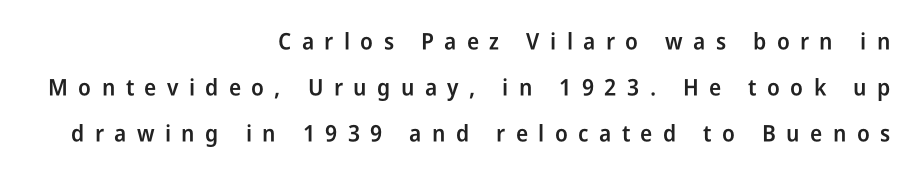
{"italic": "no", "bold": "semi", "underline": "no", "align": "right", "line_spacing": "loose", "line_spacing_ratio": 2.01, "letter_spacing": "wide", "letter_spacing_em": 0.45, "glyph_px": 23}
